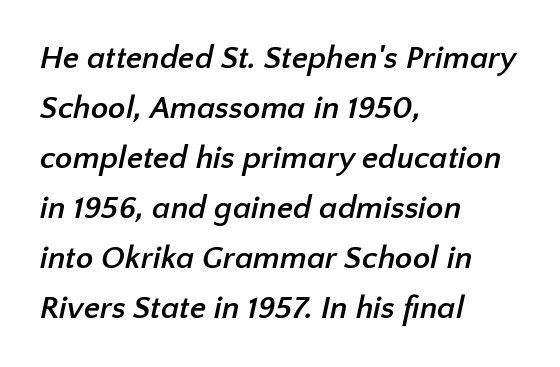
{"serif": "no", "bold": "yes", "weight": "semibold", "width": "normal", "stroke_contrast": "low", "x_height": "medium", "monospaced": "no", "underline": "no", "align": "left", "line_spacing": "normal", "line_spacing_ratio": 1.56, "letter_spacing": "normal", "letter_spacing_em": 0.0, "glyph_px": 32}
